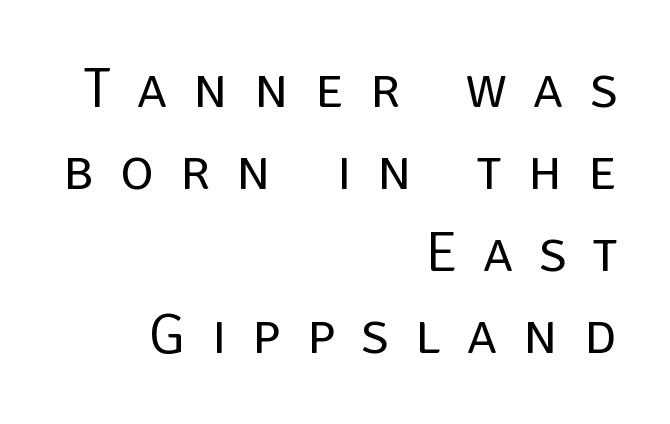
The image shows 57 px regular-weight sans-serif type, upright; set right-aligned, normal line spacing (1.44x), unusually wide letter spacing (+0.46 em), not underlined; low stroke contrast and a large x-height.
